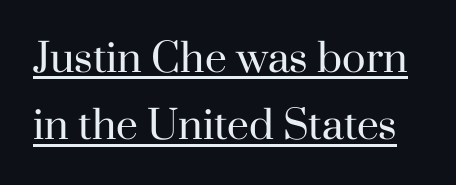
Q: Is the text bold? A: No.
Q: Is the text italic (slanted)? A: No, it is upright.
Q: Is the typeface a serif or a sans-serif typeface? A: Serif.
Q: Is the text underlined? A: Yes.
Q: Is the spacing between letters normal or unusually wide? A: Normal.
Q: Width (condensed, normal, or wide)? A: Normal.
Q: Stroke contrast? A: High.
Q: x-height? A: Small.
Q: Monospaced? A: No.
